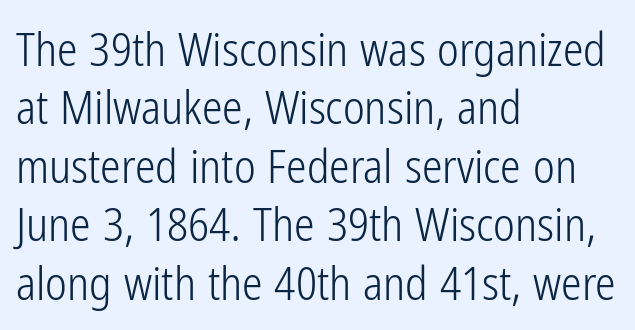
{"serif": "no", "italic": "no", "bold": "no", "weight": "light", "width": "condensed", "stroke_contrast": "low", "x_height": "medium", "monospaced": "no", "underline": "no", "align": "left", "line_spacing": "normal", "line_spacing_ratio": 1.27, "letter_spacing": "normal", "letter_spacing_em": 0.0, "glyph_px": 46}
